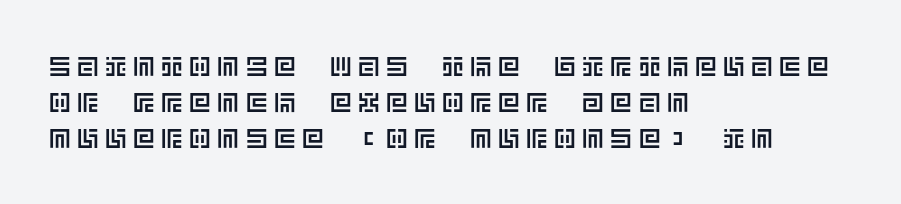
Q: Is the text italic (slanted)? A: No, it is upright.
Q: Is the text underlined? A: No.
Q: How is the paragraph aligned? A: Left-aligned.
Q: Is the spacing between letters normal or unusually wide? A: Unusually wide.
Q: Is the spacing between lines tight, normal or loose? A: Normal.
